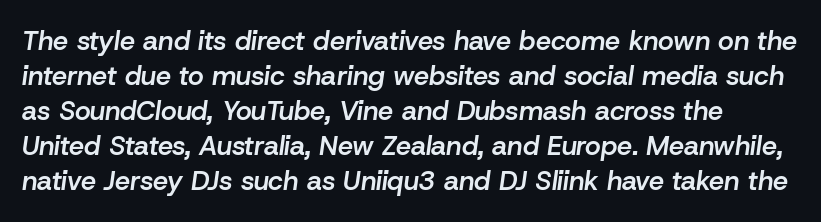
Anything drawn beneath the words? Only blank space. Looking at the ascenders, they clearly lean. A typesetter would call this zero additional tracking. As a designer I'd log this as weight 600, semibold. This sample keeps an unexceptional amount of space between lines.
